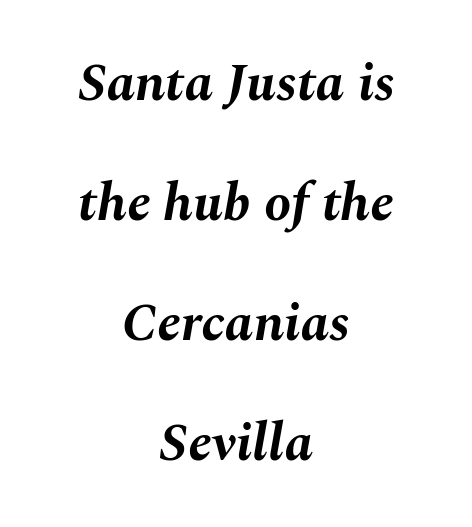
The image shows 54 px bold type, italic (leaning right); set centered, loose line spacing (2.22x), normal letter spacing, not underlined; medium stroke contrast and a medium x-height.
